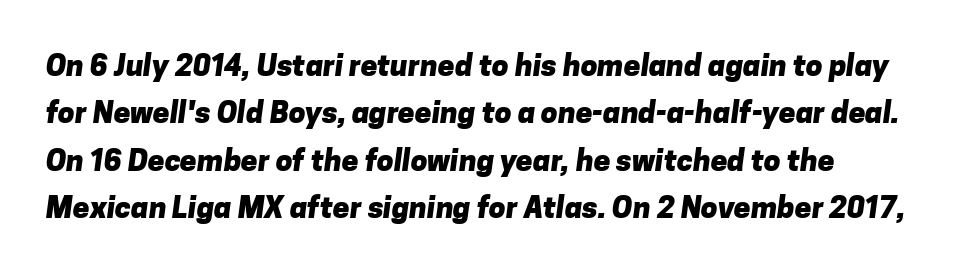
Q: Is the text bold? A: Yes.
Q: Is the typeface a serif or a sans-serif typeface? A: Sans-serif.
Q: Is the text underlined? A: No.
Q: How is the paragraph aligned? A: Left-aligned.
Q: Is the spacing between letters normal or unusually wide? A: Normal.
Q: Is the spacing between lines tight, normal or loose? A: Normal.
Q: Width (condensed, normal, or wide)? A: Normal.
Q: Stroke contrast? A: Low.
Q: x-height? A: Medium.
Q: Monospaced? A: No.
